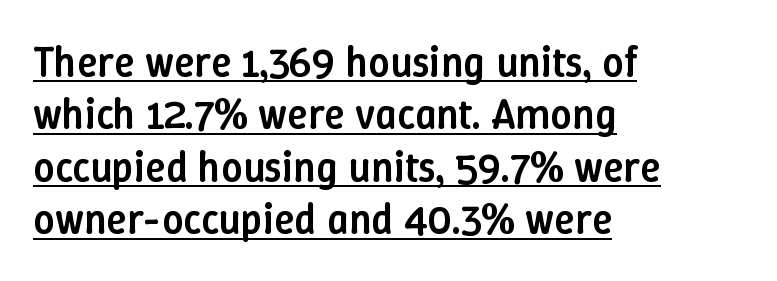
The image shows 42 px semibold type, upright; set left-aligned, normal line spacing (1.25x), normal letter spacing, underlined; low stroke contrast and a medium x-height.
